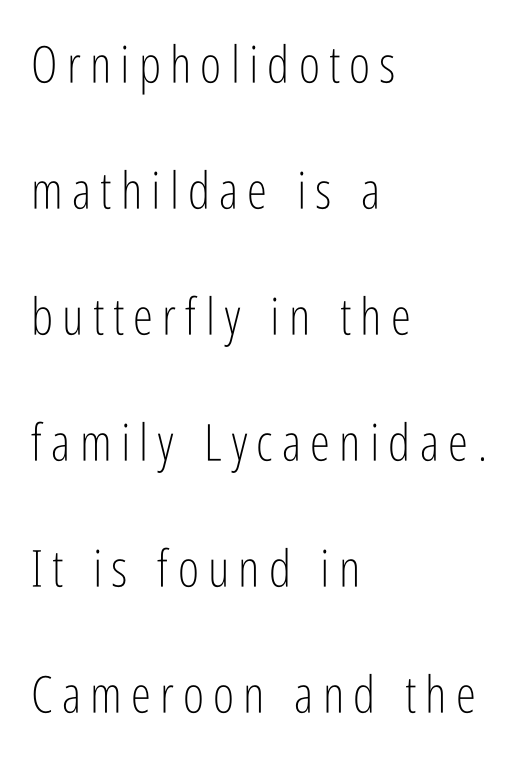
{"serif": "no", "italic": "no", "bold": "no", "weight": "light", "width": "condensed", "stroke_contrast": "low", "x_height": "medium", "monospaced": "no", "underline": "no", "align": "left", "line_spacing": "loose", "line_spacing_ratio": 2.47, "glyph_px": 51}
